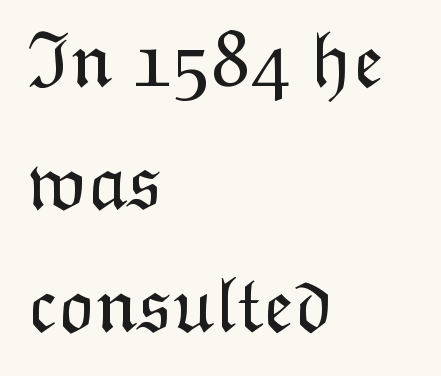
The image shows 79 px light type, upright; set left-aligned, normal line spacing (1.55x), normal letter spacing, not underlined; low stroke contrast and a medium x-height.
